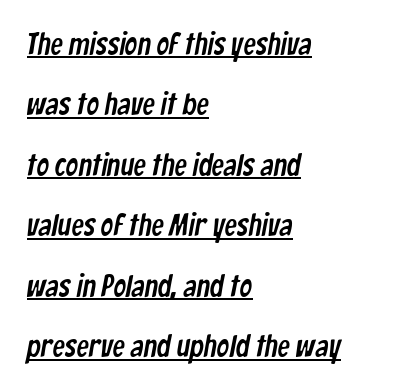
The tracking reads as untouched default to a designer's eye. Horizontal alignment here is leftward, the default for most running prose. You could not count columns in this text — the font is proportionally spaced. A typesetter would call this leading open, well beyond the default. Does the type have serifs? No, each stem ends abruptly.
